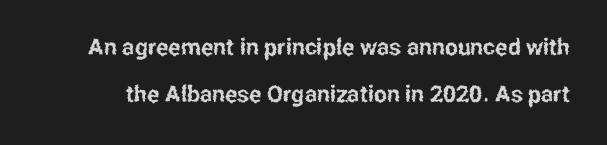
Q: Is the text italic (slanted)? A: No, it is upright.
Q: Is the text underlined? A: No.
Q: Is the spacing between letters normal or unusually wide? A: Normal.
Q: Is the spacing between lines tight, normal or loose? A: Loose.
